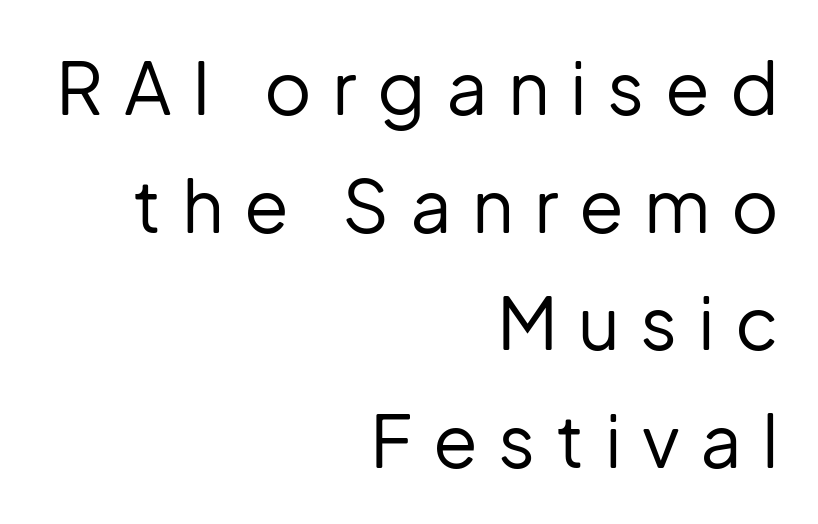
{"serif": "no", "italic": "no", "bold": "no", "weight": "regular", "width": "normal", "stroke_contrast": "low", "x_height": "medium", "monospaced": "no", "underline": "no", "align": "right", "line_spacing": "normal", "line_spacing_ratio": 1.61, "letter_spacing": "wide", "letter_spacing_em": 0.28, "glyph_px": 73}
